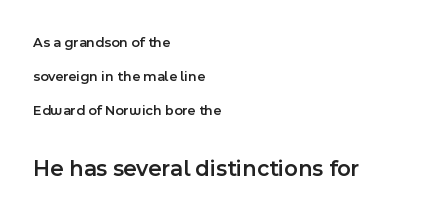
Q: Is the text bold? A: Semi-bold.
Q: Is the text italic (slanted)? A: No, it is upright.
Q: Is the text underlined? A: No.
Q: How is the paragraph aligned? A: Left-aligned.
Q: Is the spacing between letters normal or unusually wide? A: Normal.
Q: Is the spacing between lines tight, normal or loose? A: Loose.
Q: Which block of text is set in a larger size, the first (top) or the second (bottom)? A: The second (bottom) one.
